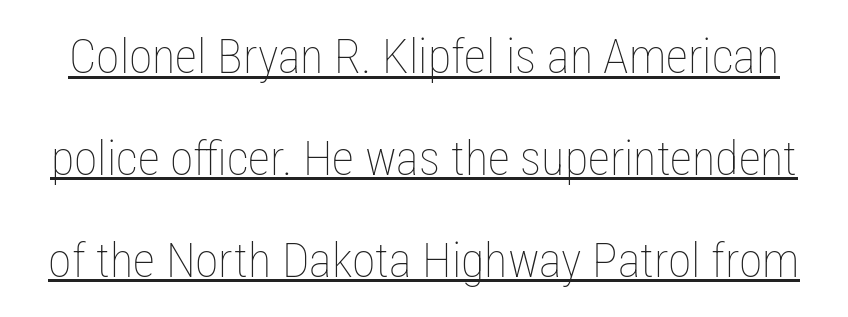
Q: Is the text bold? A: No.
Q: Is the text italic (slanted)? A: No, it is upright.
Q: Is the text underlined? A: Yes.
Q: Is the spacing between letters normal or unusually wide? A: Normal.
Q: Is the spacing between lines tight, normal or loose? A: Loose.
Q: Width (condensed, normal, or wide)? A: Condensed.
Q: Stroke contrast? A: Low.
Q: x-height? A: Medium.
Q: Monospaced? A: No.
